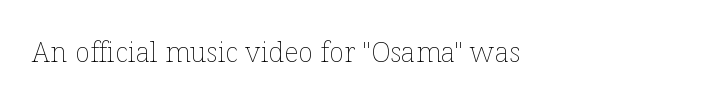
Q: Is the text bold? A: No.
Q: Is the text italic (slanted)? A: No, it is upright.
Q: Is the text underlined? A: No.
Q: Is the spacing between letters normal or unusually wide? A: Normal.
Q: Width (condensed, normal, or wide)? A: Normal.
Q: Stroke contrast? A: Low.
Q: x-height? A: Medium.
Q: Monospaced? A: No.
